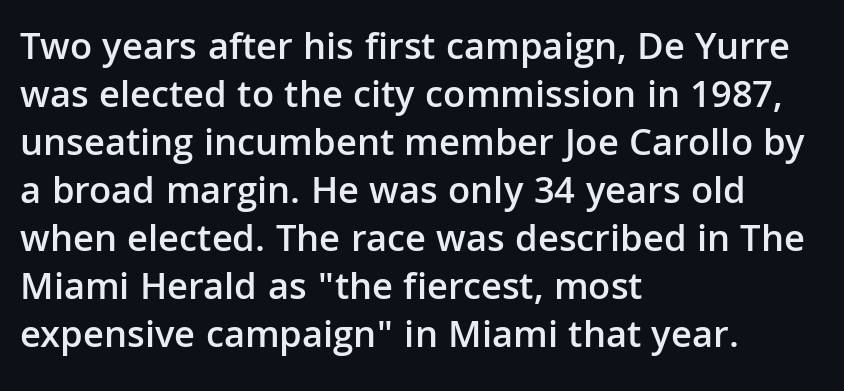
Q: Is the text bold? A: Semi-bold.
Q: Is the text italic (slanted)? A: No, it is upright.
Q: Is the typeface a serif or a sans-serif typeface? A: Sans-serif.
Q: Is the text underlined? A: No.
Q: How is the paragraph aligned? A: Left-aligned.
Q: Is the spacing between letters normal or unusually wide? A: Normal.
Q: Width (condensed, normal, or wide)? A: Normal.
Q: Stroke contrast? A: Low.
Q: x-height? A: Medium.
Q: Monospaced? A: No.
